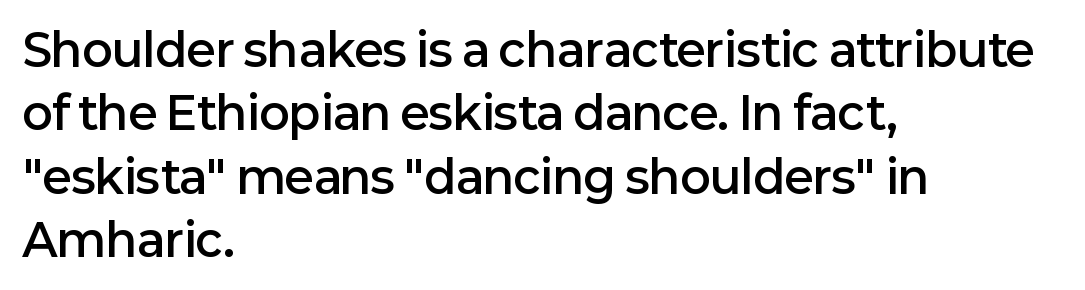
The face used here is proportionally spaced, like ordinary book or web type. The paragraph has a hard left edge and a soft right edge. The type family on display is of the sans-serif kind. Rule under the text: the space is simply empty.
